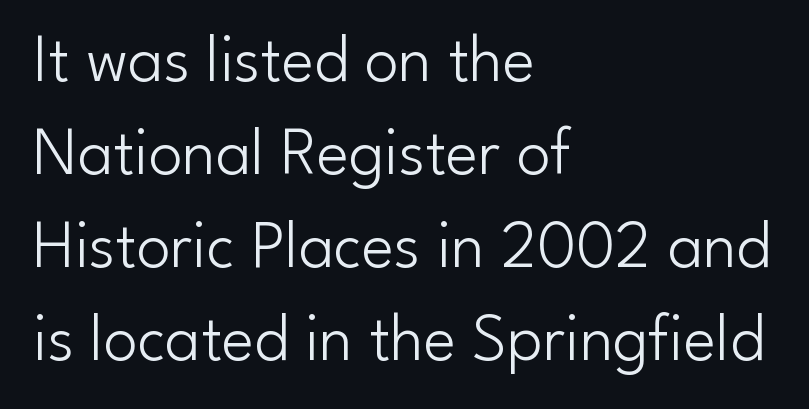
Q: Is the text bold? A: No.
Q: Is the text italic (slanted)? A: No, it is upright.
Q: Is the typeface a serif or a sans-serif typeface? A: Sans-serif.
Q: Is the text underlined? A: No.
Q: How is the paragraph aligned? A: Left-aligned.
Q: Is the spacing between letters normal or unusually wide? A: Normal.
Q: Is the spacing between lines tight, normal or loose? A: Normal.
Q: Width (condensed, normal, or wide)? A: Normal.
Q: Stroke contrast? A: Low.
Q: x-height? A: Small.
Q: Monospaced? A: No.
